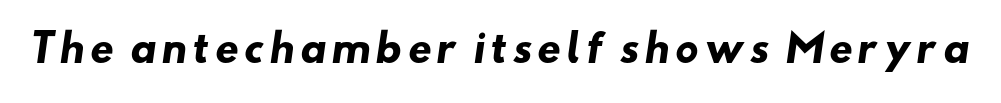
{"serif": "no", "bold": "yes", "weight": "heavy", "width": "wide", "stroke_contrast": "low", "x_height": "small", "monospaced": "no", "underline": "no", "glyph_px": 37}
